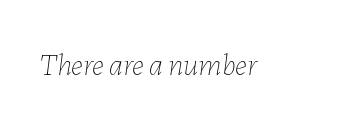
The image shows 30 px thin type, italic (leaning right); set normal letter spacing, not underlined; low stroke contrast and a medium x-height.
